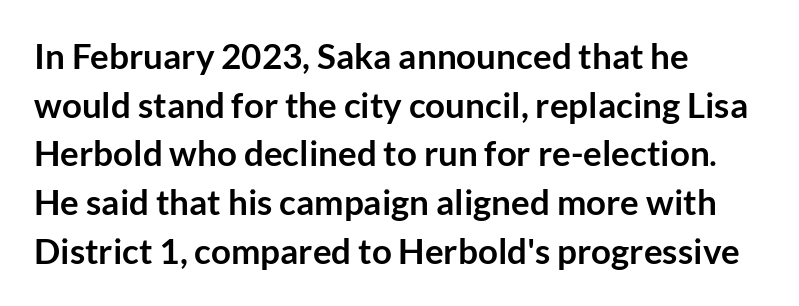
{"serif": "no", "italic": "no", "bold": "yes", "weight": "semibold", "width": "normal", "stroke_contrast": "low", "x_height": "medium", "monospaced": "no", "underline": "no", "align": "left", "line_spacing": "normal", "line_spacing_ratio": 1.39, "letter_spacing": "normal", "letter_spacing_em": 0.0, "glyph_px": 35}
